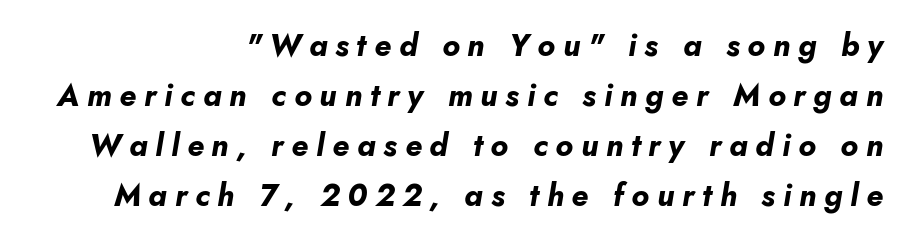
Proportional: the letters do not fall into vertical columns. A bare baseline throughout the passage. Characters are canted at an angle relative to the baseline's perpendicular. Compared with a flush-left layout, this one pins lines to the opposite, right side. In terms of leading, this rendering sits right in the middle. The tracking jumps out immediately: characters are airy and widely separated.
